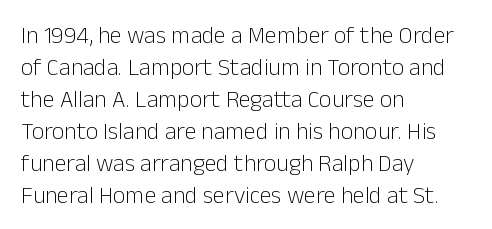
Q: Is the text bold? A: No.
Q: Is the text italic (slanted)? A: No, it is upright.
Q: Is the text underlined? A: No.
Q: How is the paragraph aligned? A: Left-aligned.
Q: Is the spacing between letters normal or unusually wide? A: Normal.
Q: Is the spacing between lines tight, normal or loose? A: Normal.
